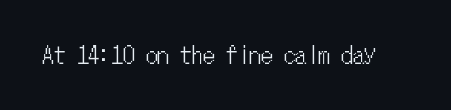
{"italic": "no", "underline": "no", "letter_spacing": "normal", "letter_spacing_em": 0.0, "glyph_px": 23}
